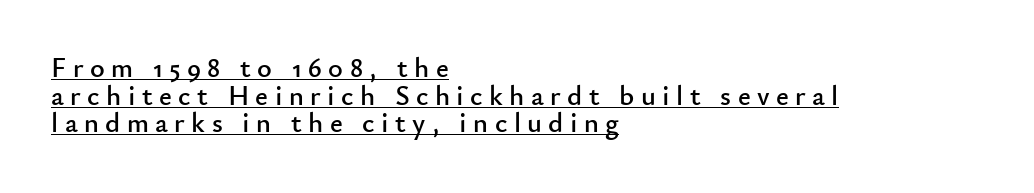
{"serif": "no", "italic": "no", "width": "normal", "stroke_contrast": "low", "x_height": "small", "monospaced": "no", "underline": "yes", "align": "left", "line_spacing": "tight", "line_spacing_ratio": 0.99, "letter_spacing": "wide", "letter_spacing_em": 0.23, "glyph_px": 28}
